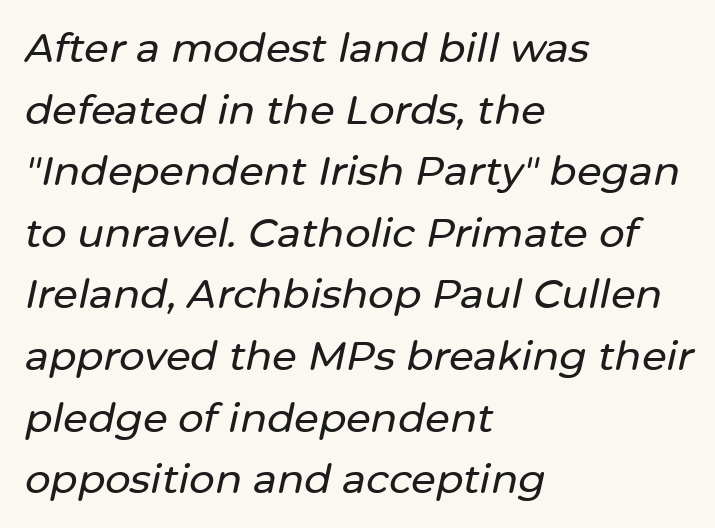
Q: Is the text italic (slanted)? A: Yes, it leans right by about 12 degrees.
Q: Is the text underlined? A: No.
Q: How is the paragraph aligned? A: Left-aligned.
Q: Is the spacing between letters normal or unusually wide? A: Normal.
Q: Is the spacing between lines tight, normal or loose? A: Normal.
Q: Width (condensed, normal, or wide)? A: Normal.
Q: Stroke contrast? A: Low.
Q: x-height? A: Medium.
Q: Monospaced? A: No.
